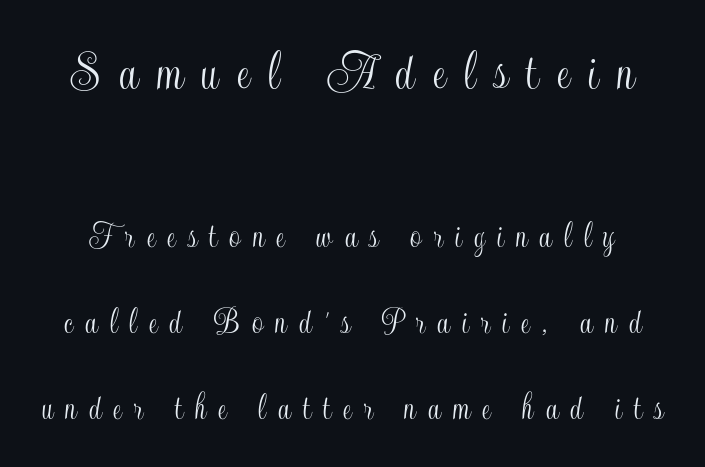
The image shows 59 px condensed type; set loose line spacing (2.2x), unusually wide letter spacing (+0.31 em), not underlined; the first (top) block is 1.51x larger; a small x-height.
